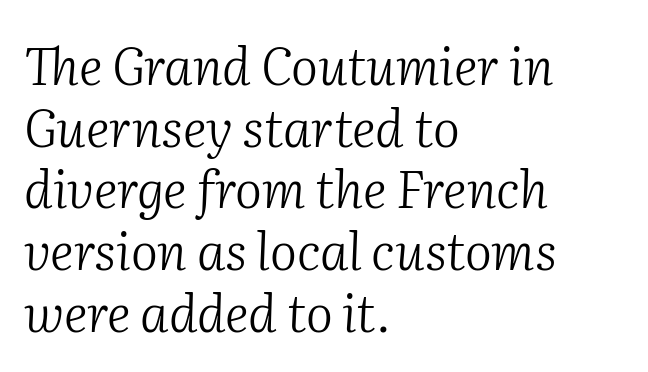
Q: Is the text bold? A: No.
Q: Is the text italic (slanted)? A: Yes, it leans right by about 2 degrees.
Q: Is the typeface a serif or a sans-serif typeface? A: Serif.
Q: Is the text underlined? A: No.
Q: How is the paragraph aligned? A: Left-aligned.
Q: Is the spacing between letters normal or unusually wide? A: Normal.
Q: Width (condensed, normal, or wide)? A: Normal.
Q: Stroke contrast? A: Medium.
Q: x-height? A: Medium.
Q: Monospaced? A: No.
